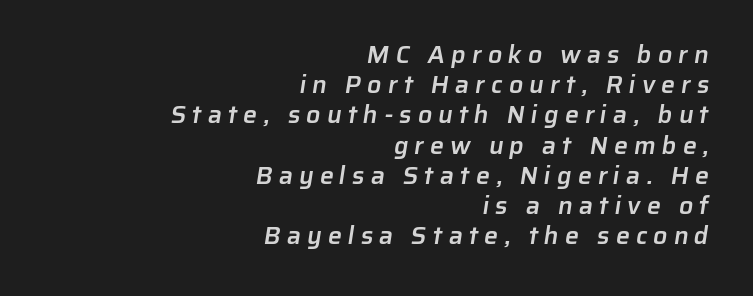
The image shows 25 px text type; set right-aligned, line spacing 1.21x, unusually wide letter spacing (+0.24 em), not underlined.
